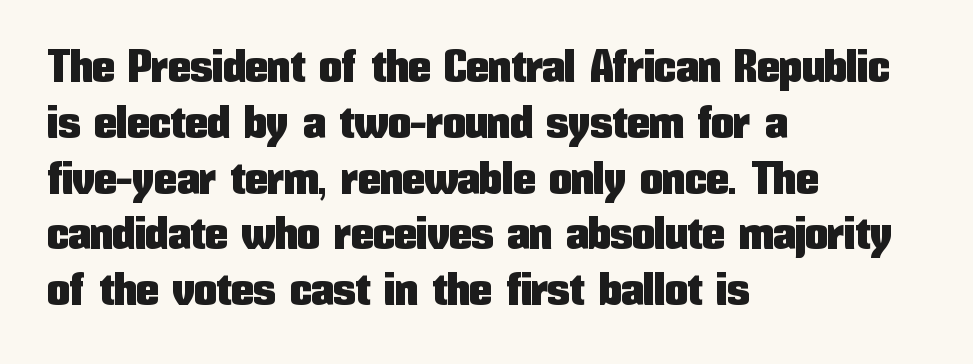
{"serif": "no", "italic": "no", "width": "condensed", "stroke_contrast": "low", "x_height": "medium", "monospaced": "no", "underline": "no", "align": "left", "line_spacing_ratio": 1.24, "letter_spacing": "normal", "letter_spacing_em": 0.0, "glyph_px": 45}
